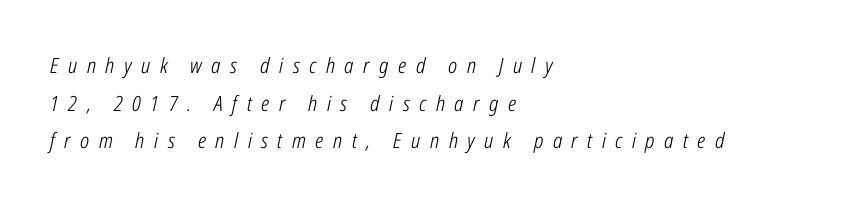
Q: Is the text bold? A: No.
Q: Is the text italic (slanted)? A: Yes, it leans right by about 12 degrees.
Q: Is the text underlined? A: No.
Q: How is the paragraph aligned? A: Left-aligned.
Q: Is the spacing between letters normal or unusually wide? A: Unusually wide.
